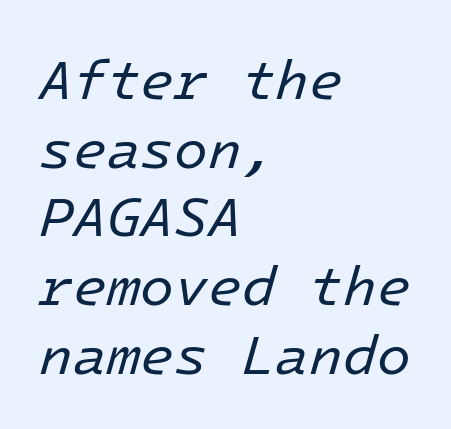
Rendered with sloped, italic letterforms. Stroke thickness stays within the range of a standard reading face or lighter. The string is rendered with underlining switched off. Tracking here is standard; glyphs follow each other at the usual distance. The setting favours the left margin, as ordinary paragraphs usually do.
